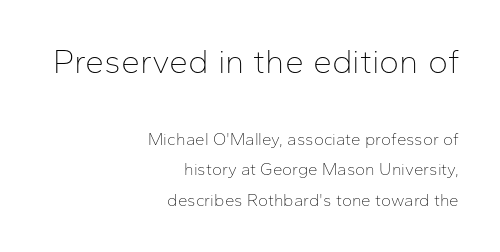
The image shows 34 px thin sans-serif type, upright; set right-aligned, line spacing 1.79x, normal letter spacing, not underlined; the first (top) block is 2.0x larger; low stroke contrast and a medium x-height.
